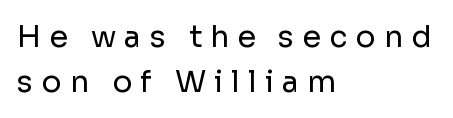
The image shows 30 px regular-weight sans-serif type, upright; set left-aligned, normal line spacing (1.49x), unusually wide letter spacing (+0.27 em), not underlined; low stroke contrast and a medium x-height.
